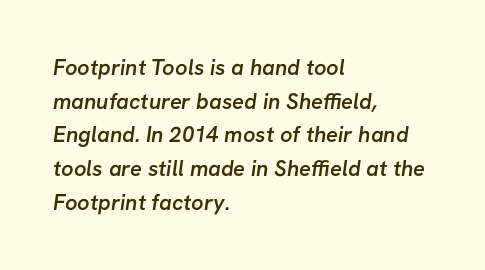
Q: Is the text bold? A: Semi-bold.
Q: Is the text underlined? A: No.
Q: How is the paragraph aligned? A: Left-aligned.
Q: Is the spacing between letters normal or unusually wide? A: Normal.
Q: Is the spacing between lines tight, normal or loose? A: Normal.
